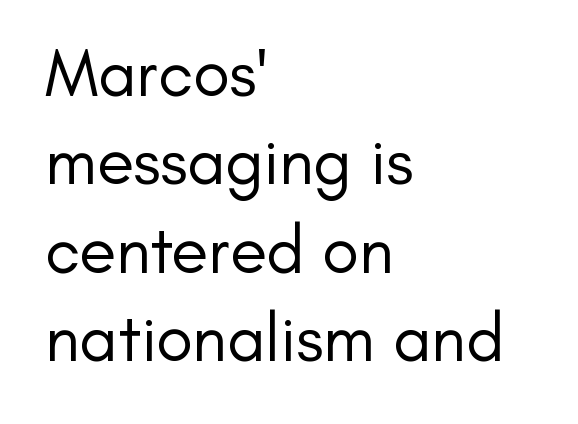
The image shows 68 px regular-weight sans-serif type, upright; set left-aligned, normal line spacing (1.3x), normal letter spacing, not underlined; low stroke contrast and a small x-height.
